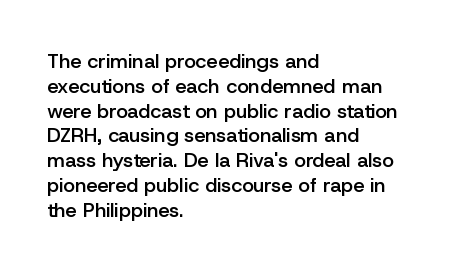
Where is the straight margin? On the left. These words are printed semibold, heavier than regular yet not bold. Designer's note — italics off, roman on. The space beneath each line is pristine and unruled. Words appear dense and cohesive because spacing is normal.
